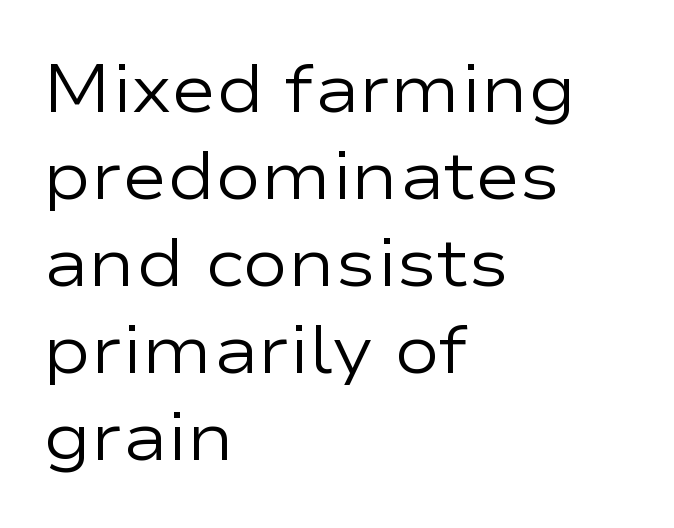
Q: Is the text bold? A: No.
Q: Is the text italic (slanted)? A: No, it is upright.
Q: Is the typeface a serif or a sans-serif typeface? A: Sans-serif.
Q: Is the text underlined? A: No.
Q: How is the paragraph aligned? A: Left-aligned.
Q: Is the spacing between letters normal or unusually wide? A: Normal.
Q: Is the spacing between lines tight, normal or loose? A: Normal.
Q: Width (condensed, normal, or wide)? A: Wide.
Q: Stroke contrast? A: Low.
Q: x-height? A: Medium.
Q: Monospaced? A: No.
